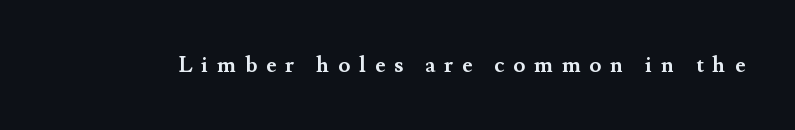
Q: Is the text bold? A: Yes.
Q: Is the text italic (slanted)? A: No, it is upright.
Q: Is the text underlined? A: No.
Q: Is the spacing between letters normal or unusually wide? A: Unusually wide.
